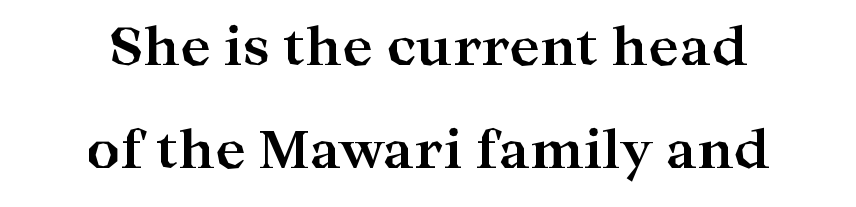
{"serif": "yes", "italic": "no", "bold": "yes", "weight": "bold", "width": "wide", "stroke_contrast": "high", "x_height": "medium", "monospaced": "no", "underline": "no", "align": "center", "line_spacing": "loose", "line_spacing_ratio": 1.99, "letter_spacing": "normal", "letter_spacing_em": 0.0, "glyph_px": 52}
